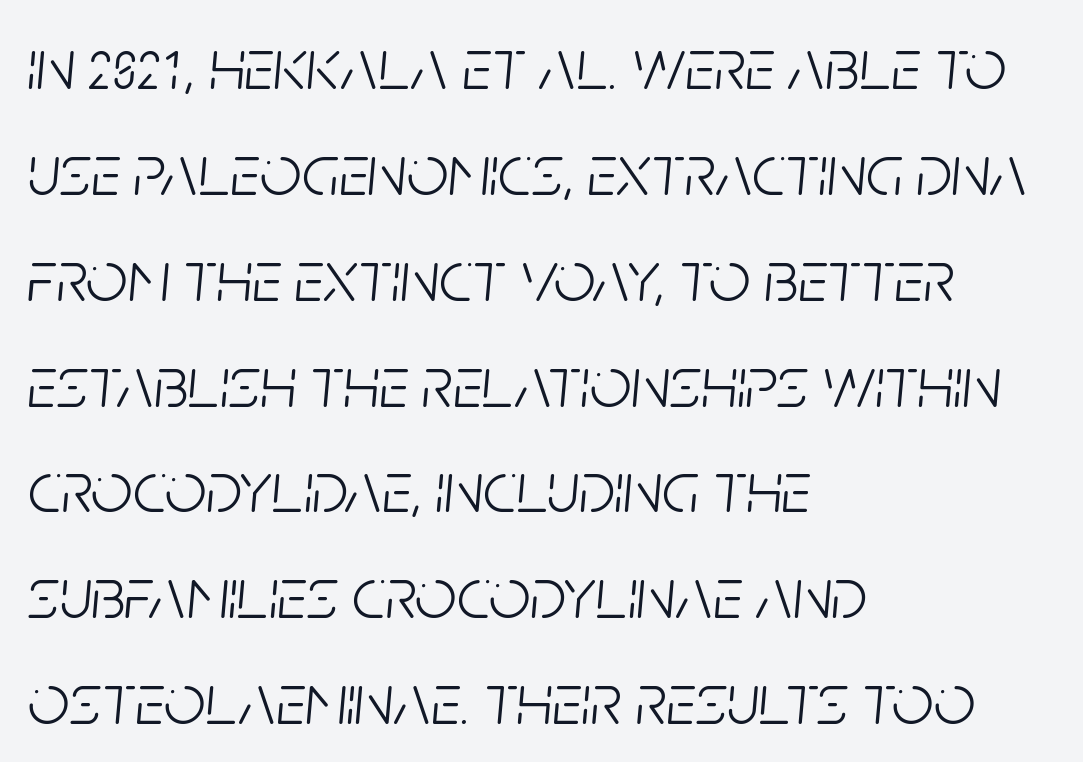
{"italic": "yes", "lean": "right", "slant_degrees": 5, "bold": "no", "weight": "light", "width": "condensed", "stroke_contrast": "low", "x_height": "large", "monospaced": "no", "underline": "no", "align": "left", "line_spacing": "normal", "line_spacing_ratio": 1.45, "letter_spacing": "normal", "letter_spacing_em": 0.0, "glyph_px": 73}
